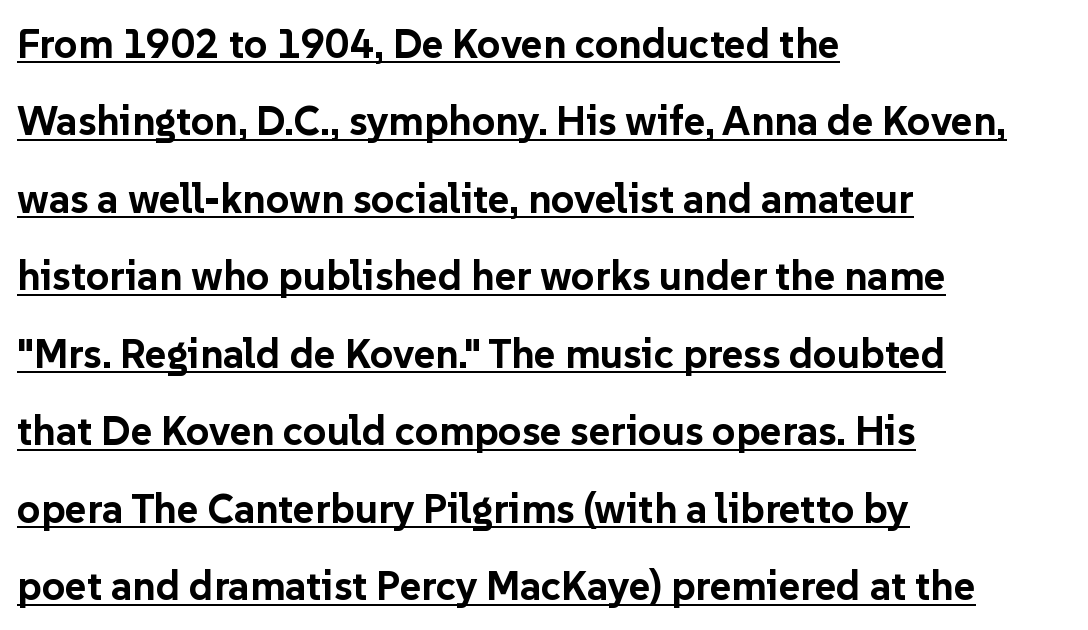
Q: Is the text bold? A: Yes.
Q: Is the text italic (slanted)? A: No, it is upright.
Q: Is the typeface a serif or a sans-serif typeface? A: Sans-serif.
Q: Is the text underlined? A: Yes.
Q: How is the paragraph aligned? A: Left-aligned.
Q: Is the spacing between letters normal or unusually wide? A: Normal.
Q: Width (condensed, normal, or wide)? A: Normal.
Q: Stroke contrast? A: Low.
Q: x-height? A: Medium.
Q: Monospaced? A: No.
